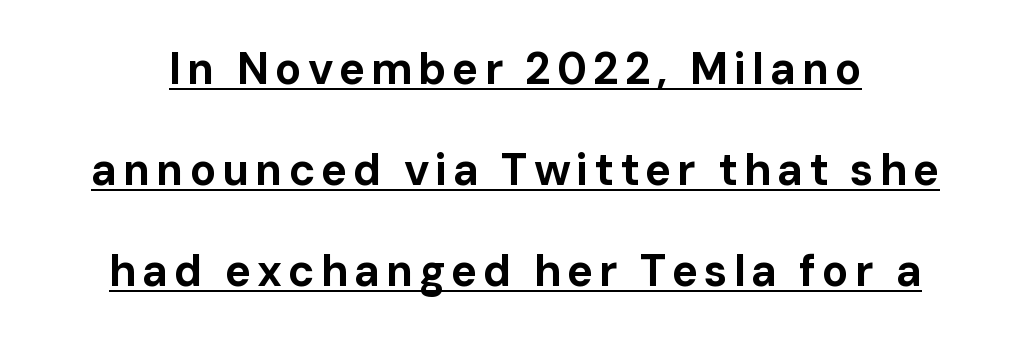
The image shows 44 px bold sans-serif type, upright; set loose line spacing (2.3x), underlined; low stroke contrast and a medium x-height.
